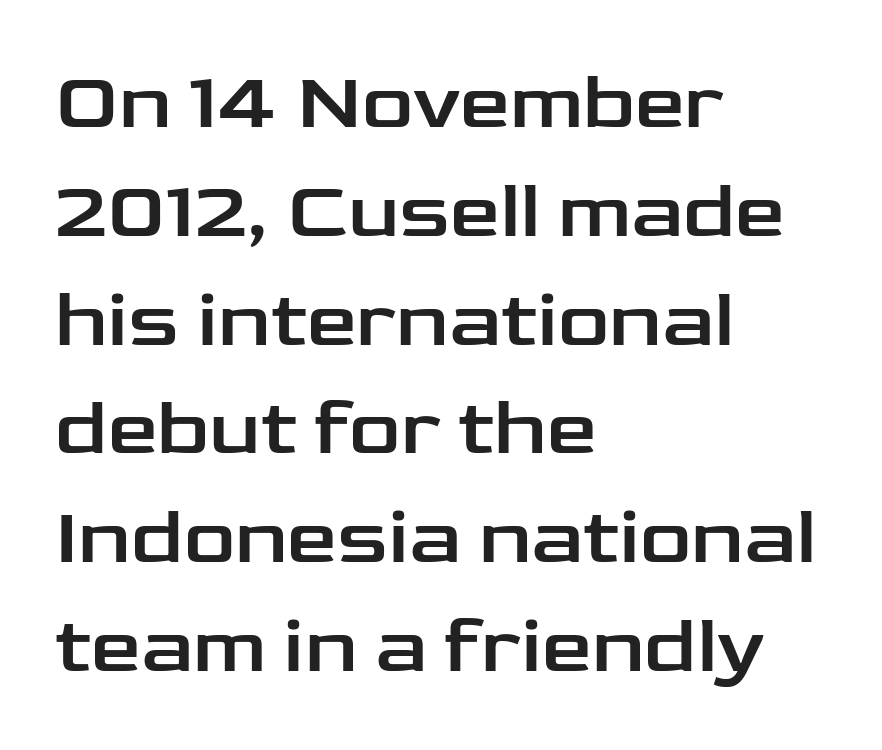
{"serif": "no", "italic": "no", "width": "wide", "stroke_contrast": "low", "x_height": "medium", "monospaced": "no", "underline": "no", "align": "left", "line_spacing": "normal", "line_spacing_ratio": 1.36, "letter_spacing": "normal", "letter_spacing_em": 0.0, "glyph_px": 80}
